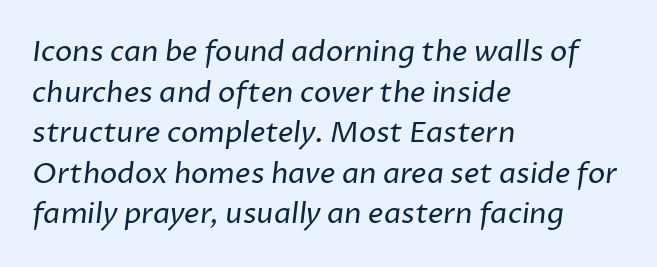
{"serif": "no", "bold": "no", "weight": "regular", "width": "normal", "stroke_contrast": "low", "x_height": "medium", "monospaced": "no", "underline": "no", "align": "left", "line_spacing": "normal", "line_spacing_ratio": 1.4, "letter_spacing": "normal", "letter_spacing_em": 0.0, "glyph_px": 29}
